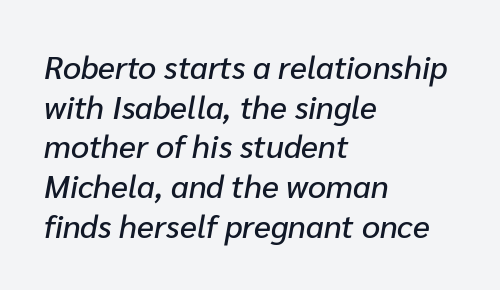
The image shows 32 px text type, italic (leaning right); set left-aligned, line spacing 1.24x, normal letter spacing, not underlined; low stroke contrast and a medium x-height.
